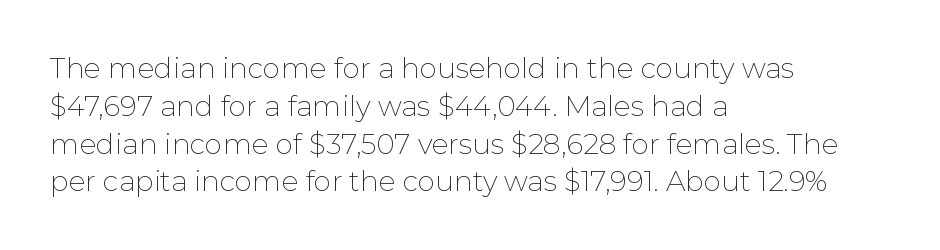
{"serif": "no", "italic": "no", "bold": "no", "weight": "thin", "width": "normal", "stroke_contrast": "low", "x_height": "medium", "monospaced": "no", "underline": "no", "align": "left", "line_spacing": "normal", "line_spacing_ratio": 1.35, "letter_spacing": "normal", "letter_spacing_em": 0.0, "glyph_px": 28}
